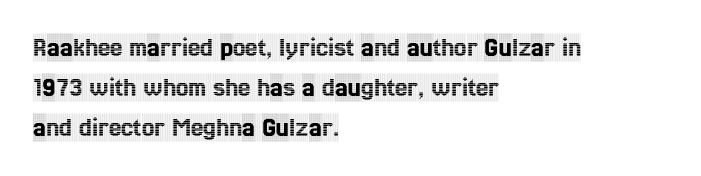
How are the letters spaced? Ordinarily, with no added tracking. In terms of leading, this rendering sits right in the middle. Is the block centered? No — it sits flush against the left margin. Think of a printed novel: that variable character pitch is what you see here. A bare baseline throughout the passage.
